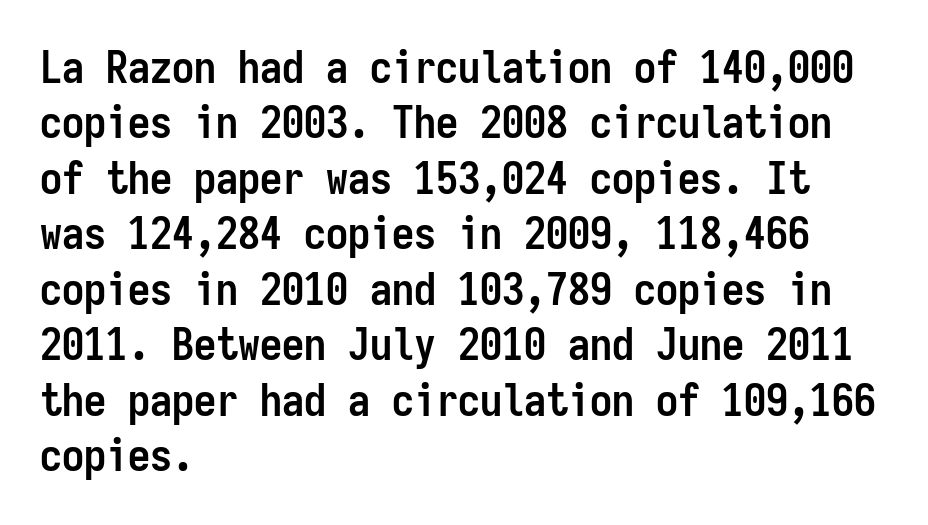
The image shows 44 px semibold, condensed sans-serif type, upright, monospaced; set left-aligned, normal line spacing (1.26x), normal letter spacing, not underlined; low stroke contrast and a medium x-height.
